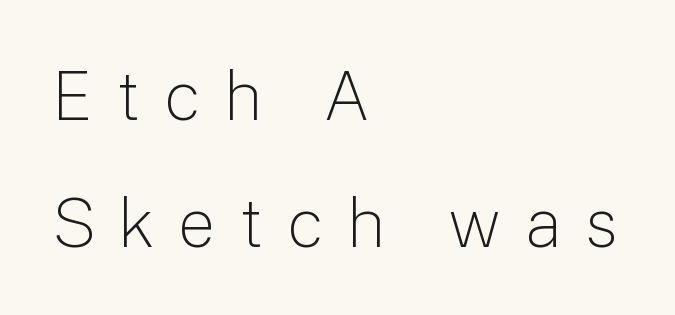
The image shows 68 px light sans-serif type, upright; set left-aligned, line spacing 1.87x, unusually wide letter spacing (+0.33 em), not underlined; low stroke contrast and a medium x-height.
